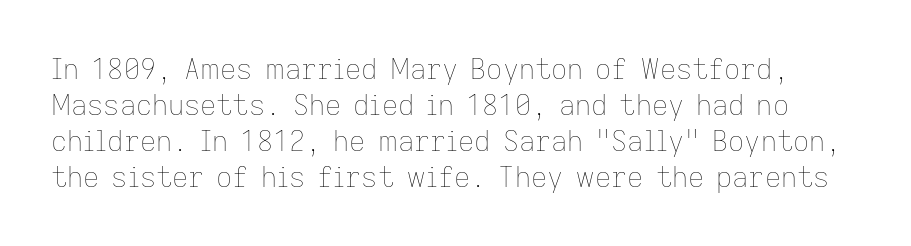
The image shows 28 px thin type, upright; set normal line spacing (1.28x), normal letter spacing, not underlined; low stroke contrast and a medium x-height.
